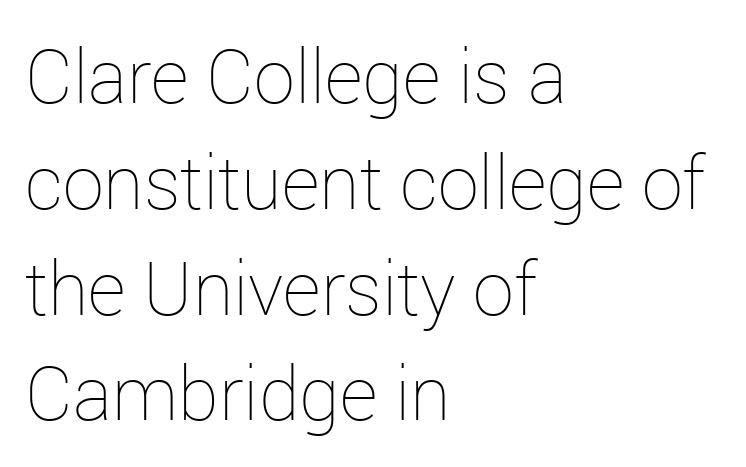
{"italic": "no", "bold": "no", "weight": "thin", "width": "normal", "stroke_contrast": "low", "x_height": "medium", "monospaced": "no", "underline": "no", "align": "left", "line_spacing": "normal", "line_spacing_ratio": 1.43, "letter_spacing": "normal", "letter_spacing_em": 0.0, "glyph_px": 74}
